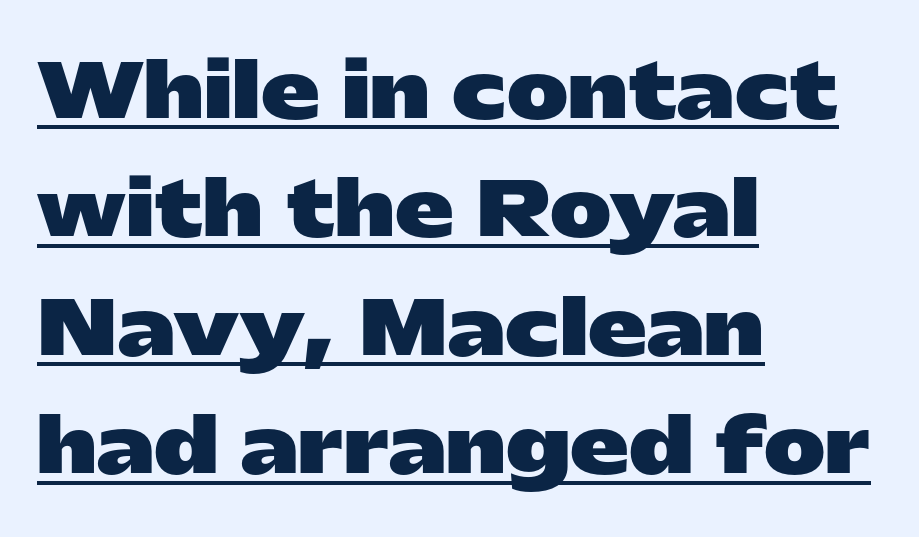
{"serif": "no", "italic": "no", "bold": "yes", "weight": "heavy", "width": "wide", "stroke_contrast": "low", "x_height": "medium", "monospaced": "no", "underline": "yes", "align": "left", "line_spacing": "normal", "line_spacing_ratio": 1.6, "letter_spacing": "normal", "letter_spacing_em": 0.0, "glyph_px": 74}
